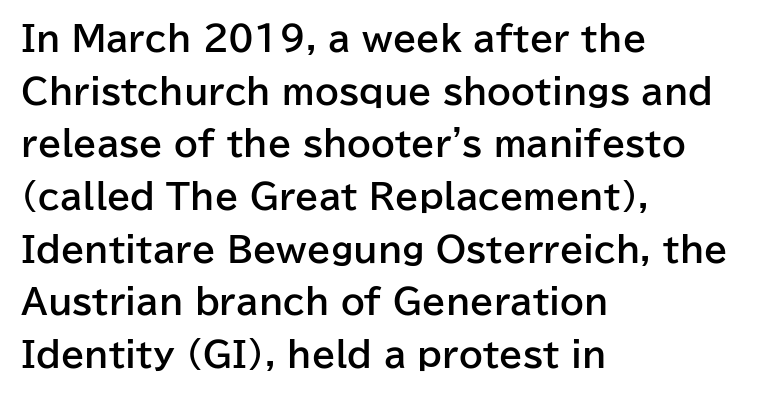
{"serif": "no", "italic": "no", "bold": "yes", "weight": "bold", "width": "normal", "stroke_contrast": "low", "x_height": "medium", "monospaced": "no", "underline": "no", "align": "left", "line_spacing": "normal", "line_spacing_ratio": 1.55, "letter_spacing": "normal", "letter_spacing_em": 0.0, "glyph_px": 34}
